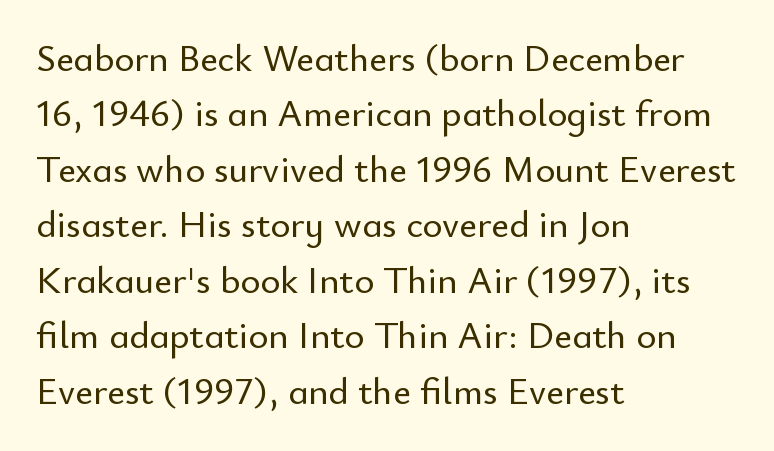
Anything drawn beneath the words? Only blank space. Is this a fixed-width face? No — the glyphs have proportional, varying widths. In terms of leading, this rendering sits right in the middle. Line starts are locked; line ends wander. The face used here is a sans, in the tradition of grotesques and geometrics.
